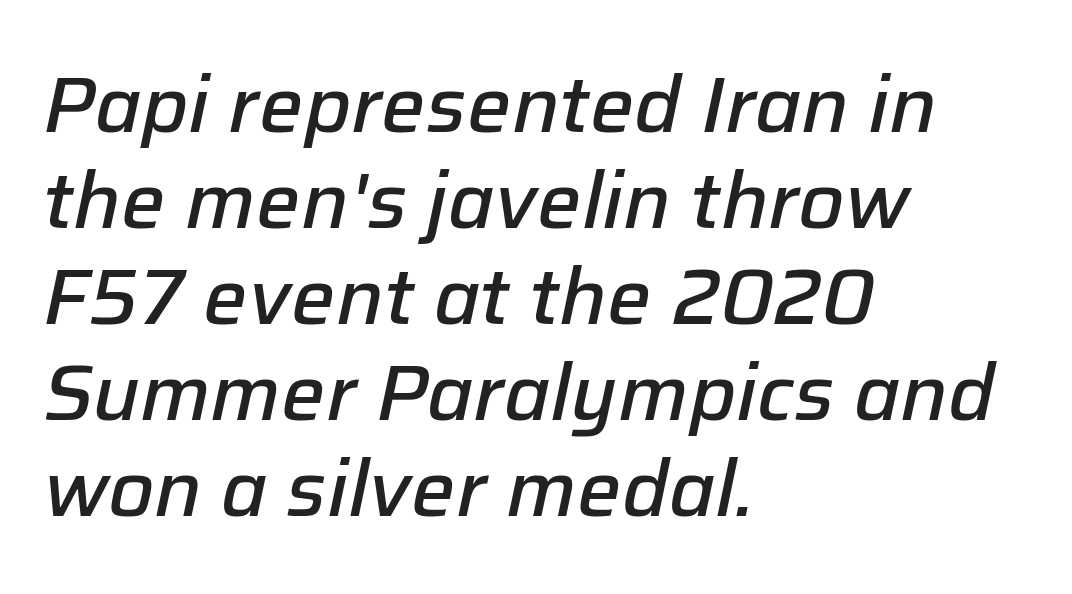
{"italic": "yes", "lean": "right", "slant_degrees": 12, "bold": "semi", "weight": "semibold", "width": "normal", "stroke_contrast": "low", "x_height": "medium", "monospaced": "no", "underline": "no", "align": "left", "line_spacing_ratio": 1.23, "letter_spacing": "normal", "letter_spacing_em": 0.0, "glyph_px": 78}
